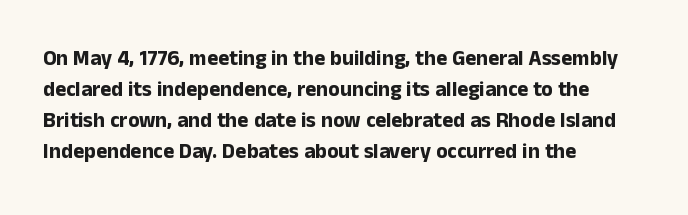
Q: Is the text bold? A: Yes.
Q: Is the text italic (slanted)? A: No, it is upright.
Q: Is the text underlined? A: No.
Q: How is the paragraph aligned? A: Left-aligned.
Q: Is the spacing between letters normal or unusually wide? A: Normal.
Q: Is the spacing between lines tight, normal or loose? A: Normal.
